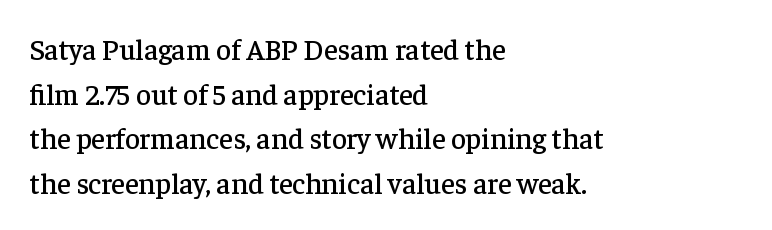
Q: Is the text italic (slanted)? A: No, it is upright.
Q: Is the typeface a serif or a sans-serif typeface? A: Serif.
Q: Is the text underlined? A: No.
Q: How is the paragraph aligned? A: Left-aligned.
Q: Is the spacing between letters normal or unusually wide? A: Normal.
Q: Is the spacing between lines tight, normal or loose? A: Normal.
Q: Width (condensed, normal, or wide)? A: Normal.
Q: Stroke contrast? A: Low.
Q: x-height? A: Medium.
Q: Monospaced? A: No.
